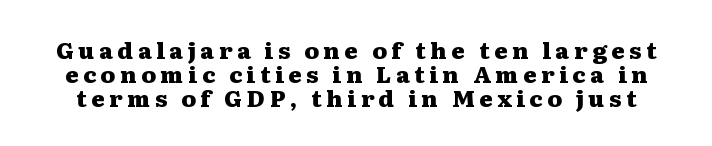
The space directly below the letters is spotless. Very little white space separates one row of letters from the next. Characters remain perfectly vertical along every line. The passage shown has open, widely tracked lettering throughout.
